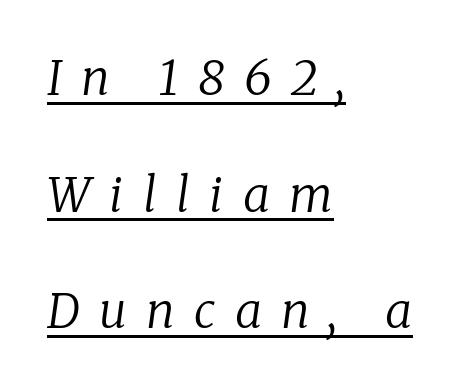
A rule runs beneath these lines of type. You could only call the tracking loose — the letters float apart. In terms of posture, this sample is oblique. The weight would be labelled regular, book, light, or lighter still.
